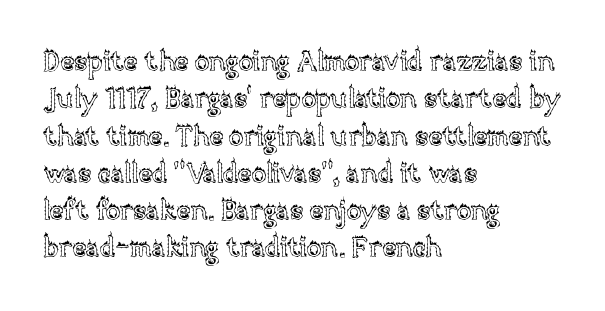
The image shows 27 px text type, upright; set left-aligned, normal line spacing (1.38x), normal letter spacing, not underlined.
